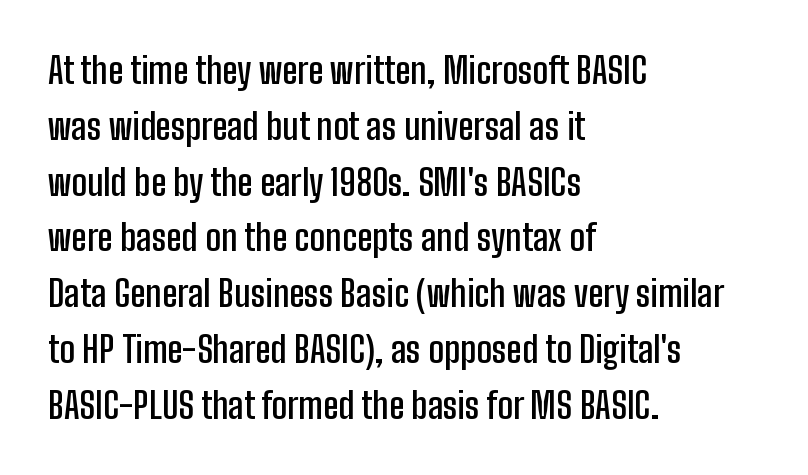
{"serif": "no", "italic": "no", "bold": "semi", "weight": "semibold", "width": "condensed", "stroke_contrast": "low", "x_height": "medium", "monospaced": "no", "underline": "no", "align": "left", "line_spacing": "normal", "line_spacing_ratio": 1.55, "letter_spacing": "normal", "letter_spacing_em": 0.0, "glyph_px": 36}
